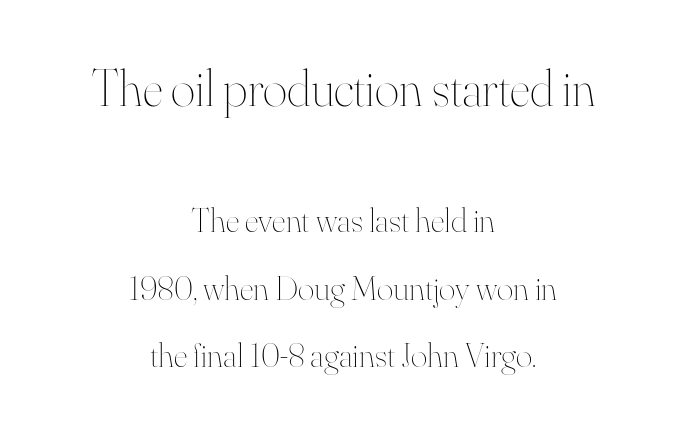
The rendering uses natural spacing where letterforms have individual widths. Upright lettering throughout. Centered paragraph, ragged on both sides. Is the letter spacing exaggerated? No — it looks like the ordinary default. The rendering shrinks the type as you move from the upper chunk to the lower.
